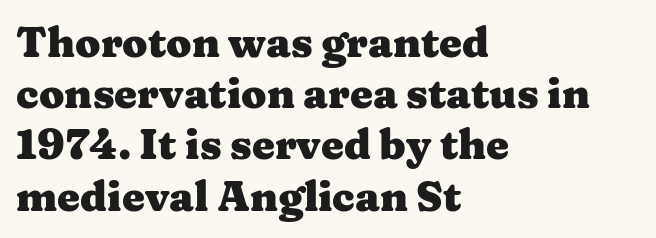
{"serif": "yes", "italic": "no", "bold": "yes", "weight": "heavy", "width": "wide", "stroke_contrast": "medium", "x_height": "medium", "monospaced": "no", "underline": "no", "align": "left", "line_spacing": "normal", "line_spacing_ratio": 1.25, "letter_spacing": "normal", "letter_spacing_em": 0.0, "glyph_px": 41}
